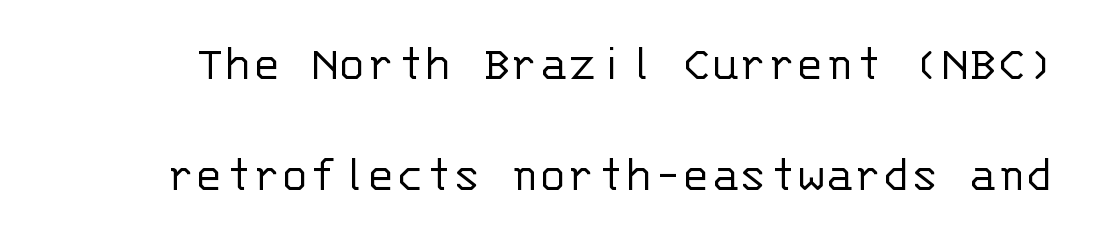
Has an underline been added? It has not. When letters stand straight like this, we call the style roman or upright. The passage shown is typeset with a sans-serif family. Vertical stems look standard width or narrower in stroke. Short note: letters normally spaced. You could count columns in this text — the font is strictly monospaced.
